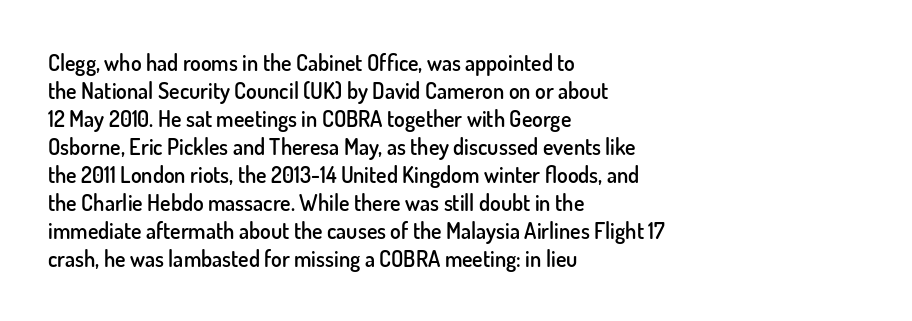
Regular leading. Is there any slant? The stems are plumb. You could call the tracking neutral — neither tight nor loose. A bare baseline throughout the passage.
